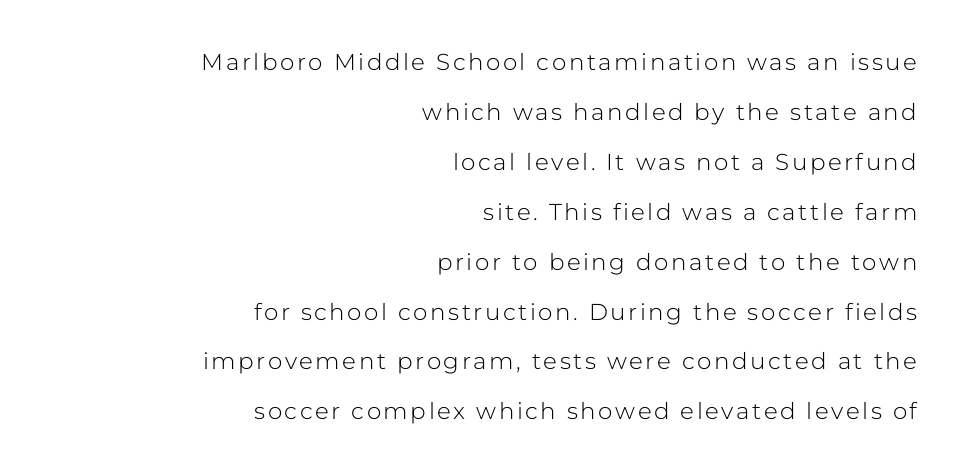
Q: Is the text bold? A: No.
Q: Is the text italic (slanted)? A: No, it is upright.
Q: Is the text underlined? A: No.
Q: How is the paragraph aligned? A: Right-aligned.
Q: Is the spacing between lines tight, normal or loose? A: Loose.
